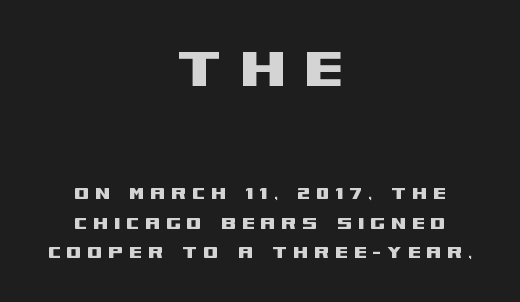
Q: Is the text italic (slanted)? A: No, it is upright.
Q: Is the typeface a serif or a sans-serif typeface? A: Sans-serif.
Q: Is the text underlined? A: No.
Q: How is the paragraph aligned? A: Centered.
Q: Is the spacing between letters normal or unusually wide? A: Unusually wide.
Q: Is the spacing between lines tight, normal or loose? A: Normal.
Q: Which block of text is set in a larger size, the first (top) or the second (bottom)? A: The first (top) one.
Q: Width (condensed, normal, or wide)? A: Wide.
Q: Stroke contrast? A: Medium.
Q: x-height? A: Large.
Q: Monospaced? A: No.
